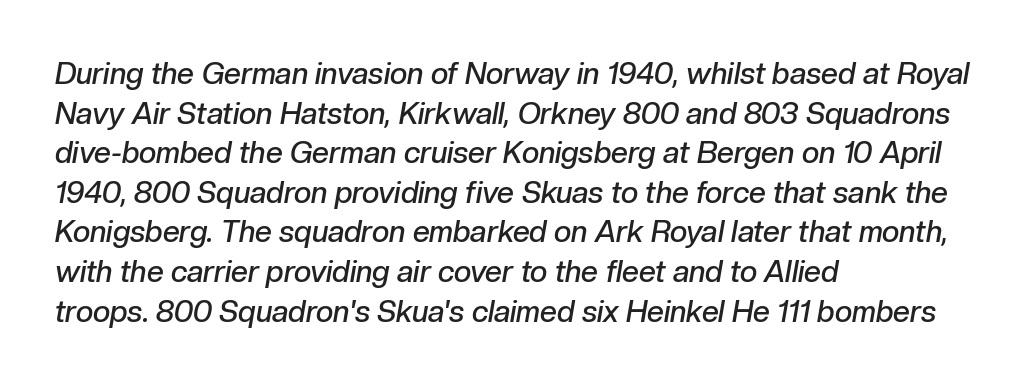
Q: Is the text bold? A: Semi-bold.
Q: Is the text italic (slanted)? A: Yes, it leans right by about 10 degrees.
Q: Is the text underlined? A: No.
Q: How is the paragraph aligned? A: Left-aligned.
Q: Is the spacing between letters normal or unusually wide? A: Normal.
Q: Is the spacing between lines tight, normal or loose? A: Normal.
Q: Width (condensed, normal, or wide)? A: Normal.
Q: Stroke contrast? A: Low.
Q: x-height? A: Medium.
Q: Monospaced? A: No.
